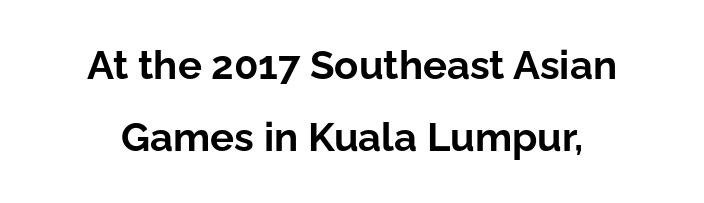
Looks like regular typesetting: each glyph gets only the width it needs. Summary of weight: heavy, a full bold. This is sans-serif lettering, the kind often seen on screens and signage. Anything drawn beneath the words? Only blank space. The line texture is even and compact thanks to regular tracking.
